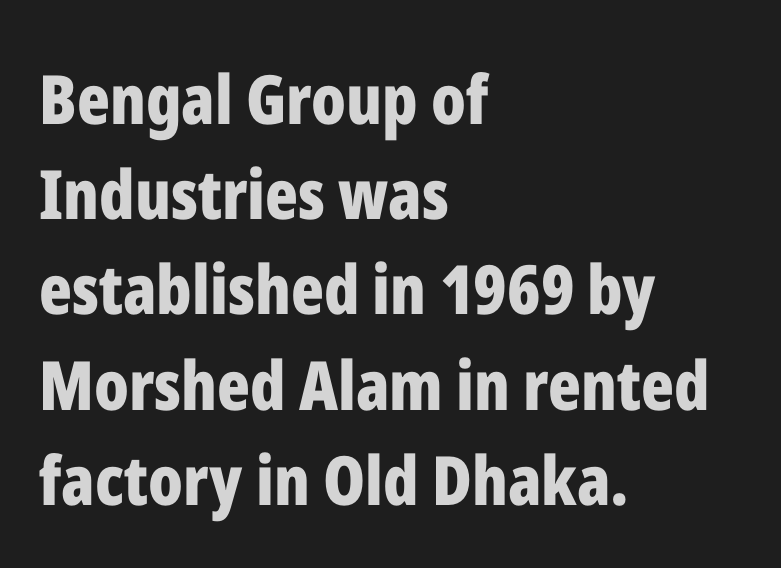
{"serif": "no", "italic": "no", "bold": "yes", "weight": "bold", "width": "condensed", "stroke_contrast": "low", "x_height": "medium", "monospaced": "no", "underline": "no", "align": "left", "line_spacing": "normal", "line_spacing_ratio": 1.4, "letter_spacing": "normal", "letter_spacing_em": 0.0, "glyph_px": 68}
